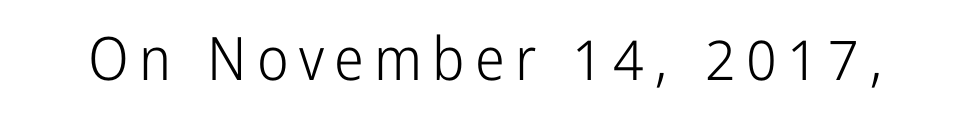
The image shows 60 px light, condensed sans-serif type, upright; set not underlined; low stroke contrast and a medium x-height.
